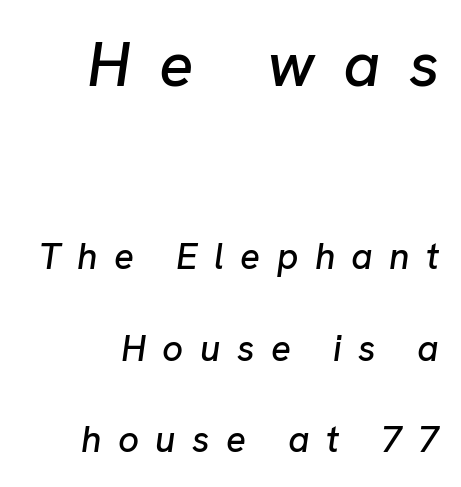
When letters slant like this, we call the style italic. The passage shown is typed in a proportional face where columns would drift. Character size in the leading block exceeds that of the trailing block. The space directly below the letters is spotless.
